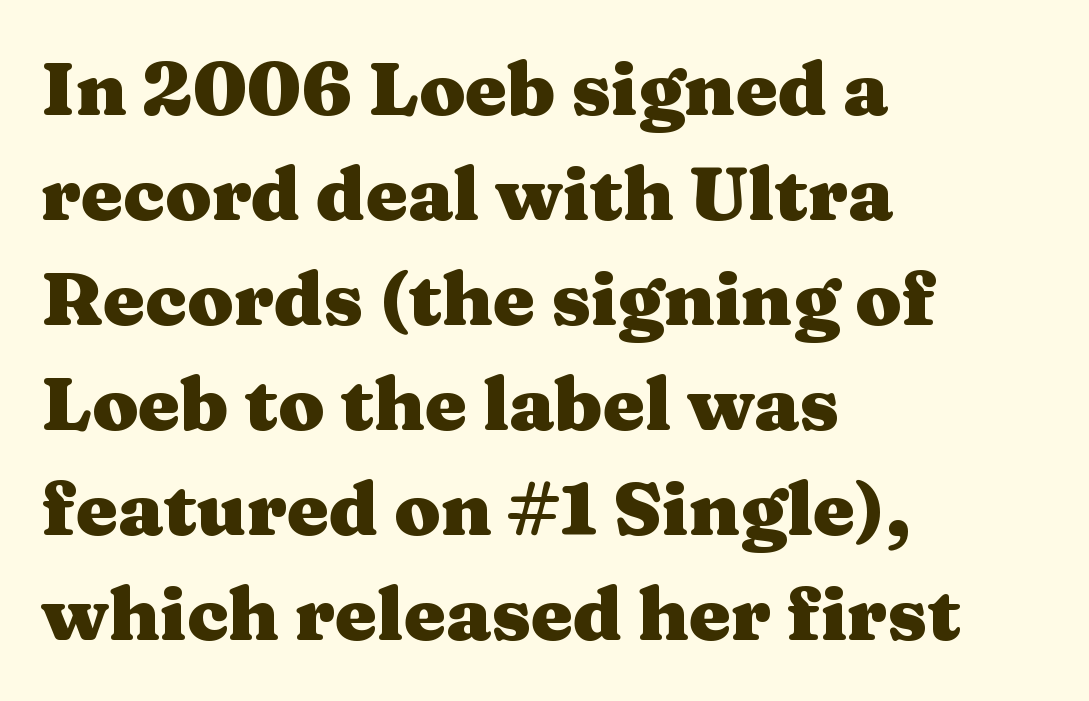
{"serif": "yes", "italic": "no", "bold": "yes", "weight": "heavy", "width": "wide", "stroke_contrast": "medium", "x_height": "medium", "monospaced": "no", "underline": "no", "align": "left", "line_spacing": "normal", "line_spacing_ratio": 1.4, "letter_spacing": "normal", "letter_spacing_em": 0.0, "glyph_px": 75}
